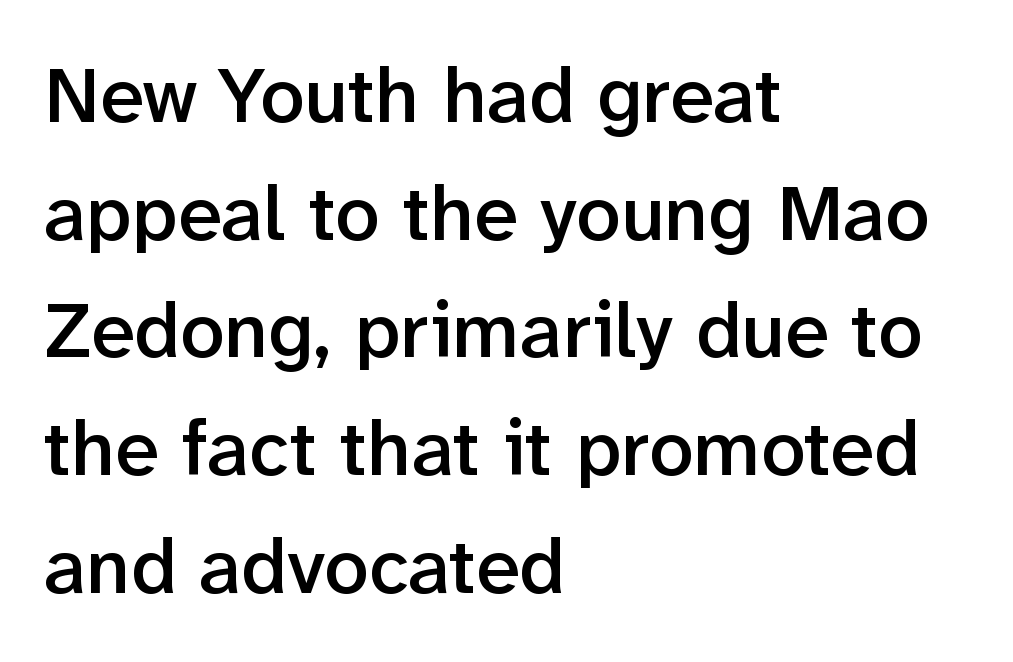
Q: Is the text bold? A: Semi-bold.
Q: Is the text italic (slanted)? A: No, it is upright.
Q: Is the typeface a serif or a sans-serif typeface? A: Sans-serif.
Q: Is the text underlined? A: No.
Q: How is the paragraph aligned? A: Left-aligned.
Q: Is the spacing between letters normal or unusually wide? A: Normal.
Q: Is the spacing between lines tight, normal or loose? A: Normal.
Q: Width (condensed, normal, or wide)? A: Normal.
Q: Stroke contrast? A: Low.
Q: x-height? A: Medium.
Q: Monospaced? A: No.
